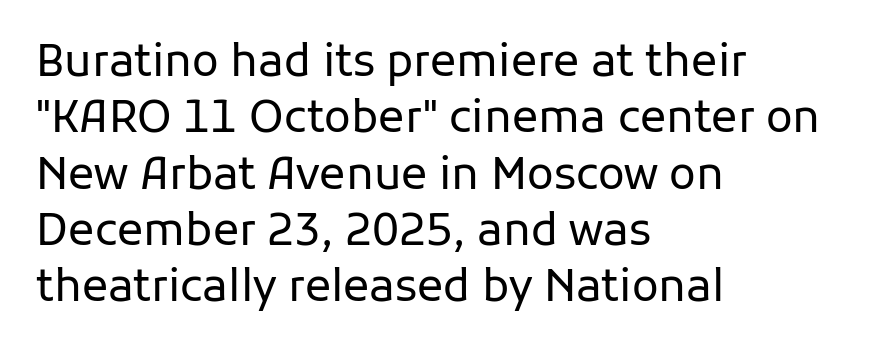
No letter is thick-stroked: the sample isn't bold. The rendering uses a moderate line-height, typical for paragraphs. The rendering uses natural spacing where letterforms have individual widths. Each line starts at the same left margin while the right side varies. In terms of letterform style, serifs are entirely absent.
